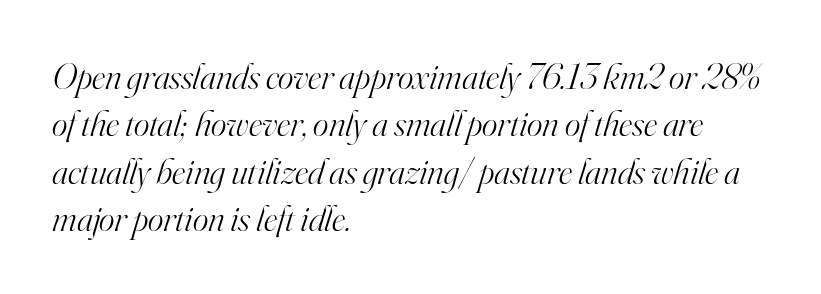
{"serif": "yes", "italic": "yes", "lean": "right", "slant_degrees": 16, "bold": "no", "weight": "light", "width": "normal", "stroke_contrast": "high", "x_height": "small", "monospaced": "no", "underline": "no", "align": "left", "line_spacing": "normal", "line_spacing_ratio": 1.28, "letter_spacing": "normal", "letter_spacing_em": 0.0, "glyph_px": 37}
